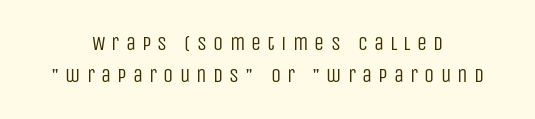
{"italic": "no", "bold": "no", "underline": "no", "align": "center", "line_spacing": "normal", "line_spacing_ratio": 1.59, "letter_spacing": "wide", "letter_spacing_em": 0.31, "glyph_px": 20}
